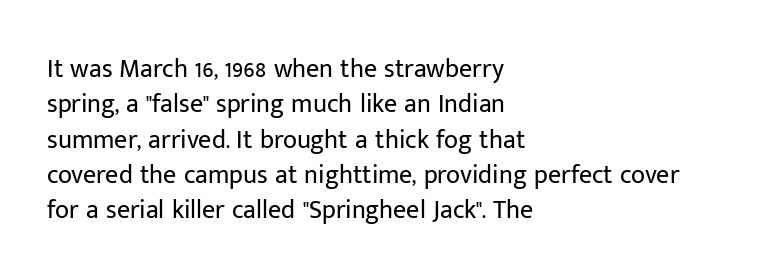
The image shows 26 px text type, upright; set left-aligned, normal line spacing (1.36x), normal letter spacing, not underlined.
